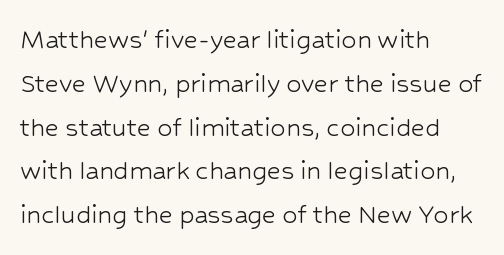
Q: Is the text bold? A: No.
Q: Is the text italic (slanted)? A: No, it is upright.
Q: Is the typeface a serif or a sans-serif typeface? A: Sans-serif.
Q: Is the text underlined? A: No.
Q: How is the paragraph aligned? A: Left-aligned.
Q: Is the spacing between letters normal or unusually wide? A: Normal.
Q: Is the spacing between lines tight, normal or loose? A: Normal.
Q: Width (condensed, normal, or wide)? A: Normal.
Q: Stroke contrast? A: Low.
Q: x-height? A: Medium.
Q: Monospaced? A: No.
